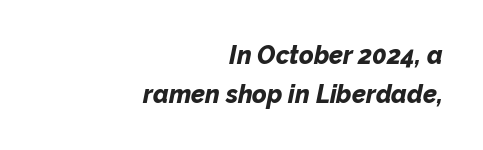
Q: Is the text bold? A: Yes.
Q: Is the text italic (slanted)? A: Yes, it leans right by about 12 degrees.
Q: Is the text underlined? A: No.
Q: How is the paragraph aligned? A: Right-aligned.
Q: Is the spacing between letters normal or unusually wide? A: Normal.
Q: Is the spacing between lines tight, normal or loose? A: Normal.
